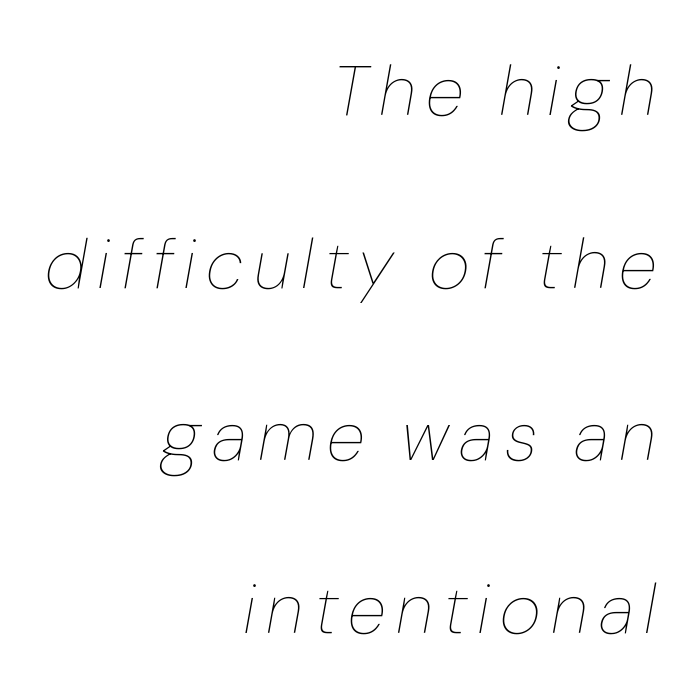
The image shows 71 px thin type, italic (leaning right); set right-aligned, loose line spacing (2.43x), not underlined; low stroke contrast and a medium x-height.
